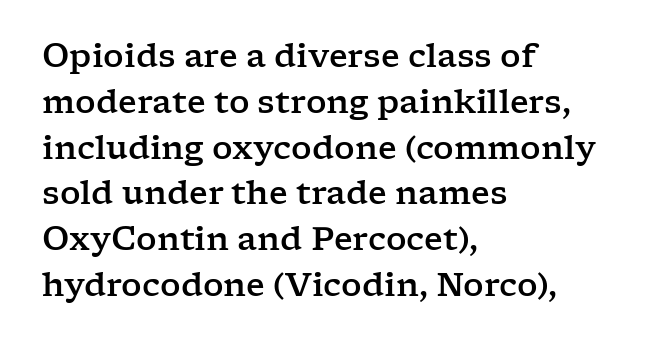
Q: Is the text italic (slanted)? A: No, it is upright.
Q: Is the typeface a serif or a sans-serif typeface? A: Serif.
Q: Is the text underlined? A: No.
Q: How is the paragraph aligned? A: Left-aligned.
Q: Is the spacing between letters normal or unusually wide? A: Normal.
Q: Is the spacing between lines tight, normal or loose? A: Normal.
Q: Width (condensed, normal, or wide)? A: Wide.
Q: Stroke contrast? A: Low.
Q: x-height? A: Medium.
Q: Monospaced? A: No.
